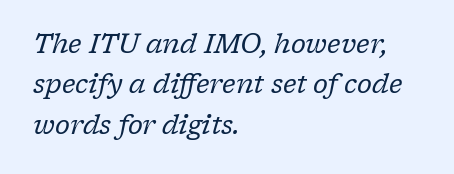
The image shows 26 px text type, italic (leaning right); set left-aligned, normal line spacing (1.55x), normal letter spacing, not underlined.
